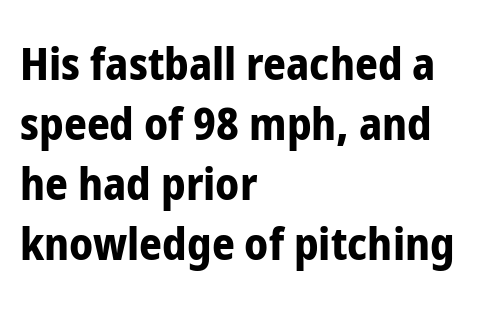
The image shows 45 px bold, condensed sans-serif type, upright; set left-aligned, normal line spacing (1.33x), normal letter spacing, not underlined; low stroke contrast and a medium x-height.
